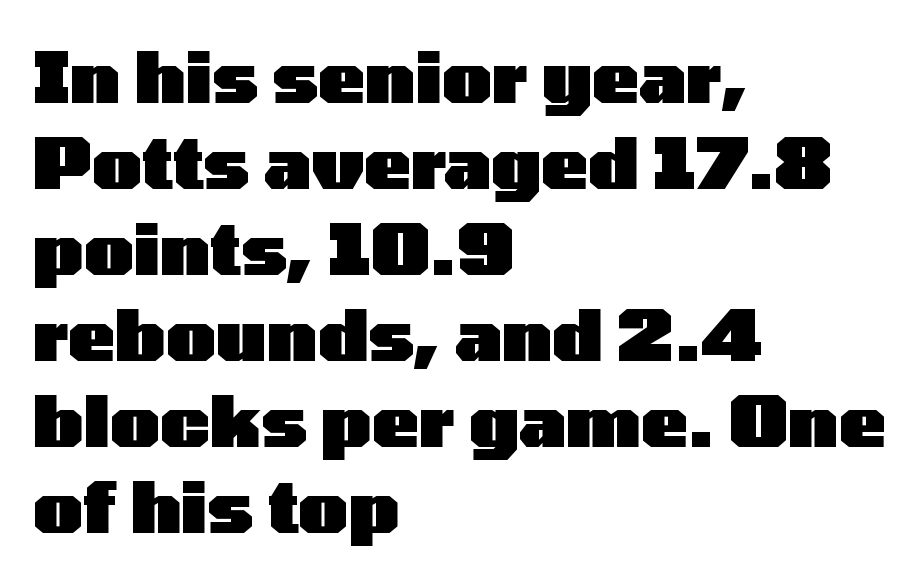
The image shows 70 px heavy, wide sans-serif type, upright; set left-aligned, line spacing 1.23x, normal letter spacing, not underlined; low stroke contrast and a medium x-height.
